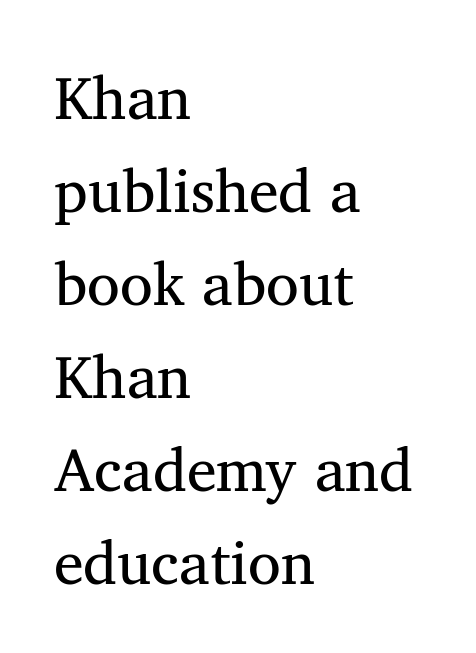
Q: Is the text bold? A: No.
Q: Is the text italic (slanted)? A: No, it is upright.
Q: Is the typeface a serif or a sans-serif typeface? A: Serif.
Q: Is the text underlined? A: No.
Q: How is the paragraph aligned? A: Left-aligned.
Q: Is the spacing between letters normal or unusually wide? A: Normal.
Q: Is the spacing between lines tight, normal or loose? A: Normal.
Q: Width (condensed, normal, or wide)? A: Normal.
Q: Stroke contrast? A: Medium.
Q: x-height? A: Medium.
Q: Monospaced? A: No.
